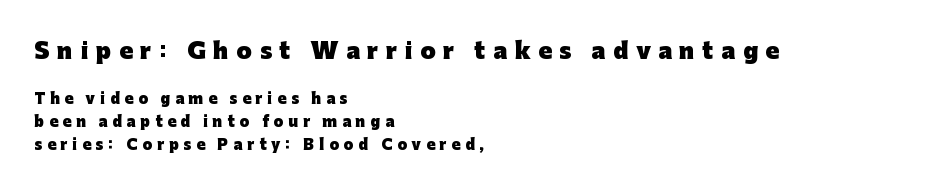
Leftover space on each line is placed entirely after the last word. Notice how thick the strokes are: this is what a full bold looks like. The strip under each line holds only bare page. Horizontal bands of white between lines are of average thickness. Letter spacing: wide.
